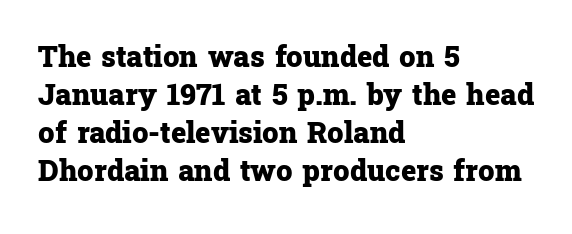
These lines are rendered in a variable-pitch font. Leading: standard. A typesetter would mark this as roman, not italic. Students, note that the glyphs here touch the page at normal intervals.
